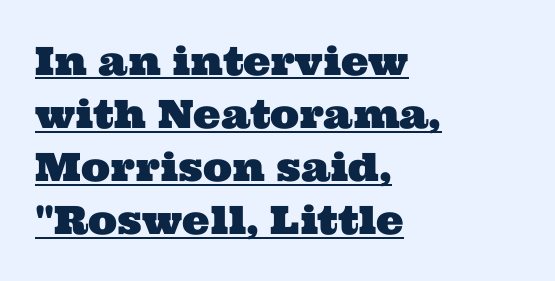
Typeset ragged right — the left edge is the straight one. Each line of the rendering has a horizontal stroke beneath the glyphs. Is there much room between lines? A standard amount, neither cramped nor airy. The passage shown is typeset with a serif family. The rendering keeps characters at their native spacing.
